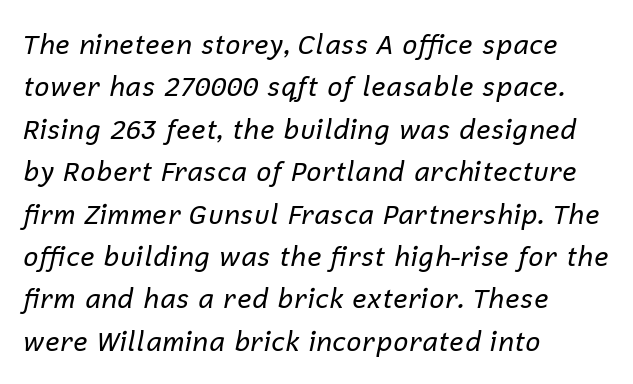
{"italic": "yes", "lean": "right", "slant_degrees": 12, "bold": "no", "underline": "no", "align": "left", "line_spacing": "normal", "line_spacing_ratio": 1.57, "letter_spacing": "normal", "letter_spacing_em": 0.0, "glyph_px": 27}
